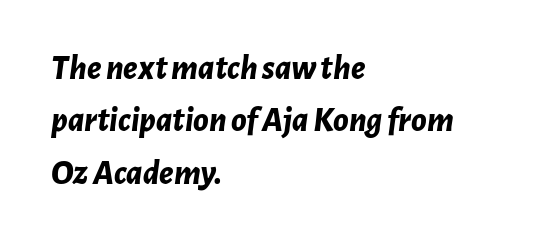
Is the block centered? No — it sits flush against the left margin. The space between consecutive lines is moderate. Underline: absent. The rendering uses natural spacing where letterforms have individual widths. Compared with typical body copy, the letter spacing here is the same. Notice how the stems are inclined rather than vertical — that's the hallmark of italics.
